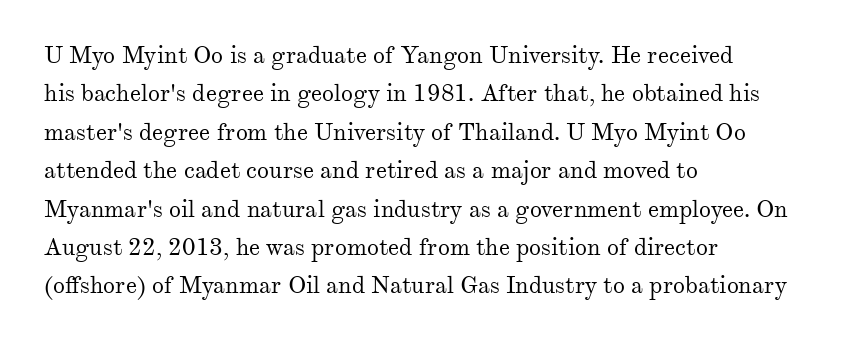
Q: Is the text bold? A: No.
Q: Is the text italic (slanted)? A: No, it is upright.
Q: Is the text underlined? A: No.
Q: How is the paragraph aligned? A: Left-aligned.
Q: Is the spacing between letters normal or unusually wide? A: Normal.
Q: Is the spacing between lines tight, normal or loose? A: Normal.
